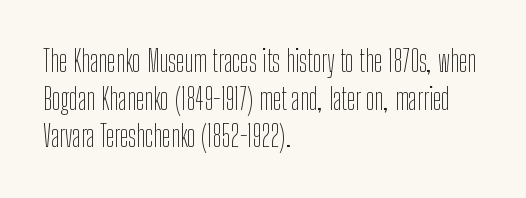
Q: Is the text bold? A: No.
Q: Is the text italic (slanted)? A: No, it is upright.
Q: Is the typeface a serif or a sans-serif typeface? A: Sans-serif.
Q: Is the text underlined? A: No.
Q: How is the paragraph aligned? A: Left-aligned.
Q: Is the spacing between letters normal or unusually wide? A: Normal.
Q: Is the spacing between lines tight, normal or loose? A: Normal.
Q: Width (condensed, normal, or wide)? A: Condensed.
Q: Stroke contrast? A: Low.
Q: x-height? A: Medium.
Q: Monospaced? A: No.
